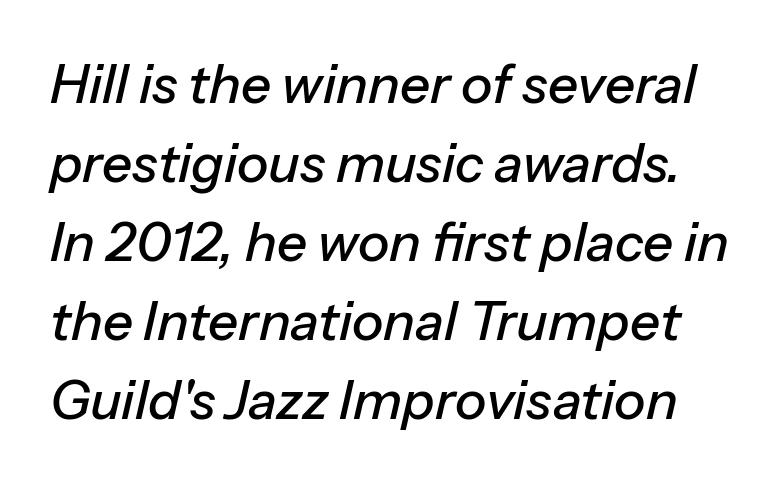
An italicized treatment has been applied to the whole sample. Rows of type keep a routine distance in the vertical direction. Letter spacing: default. This rendering features lettering with no underline.
